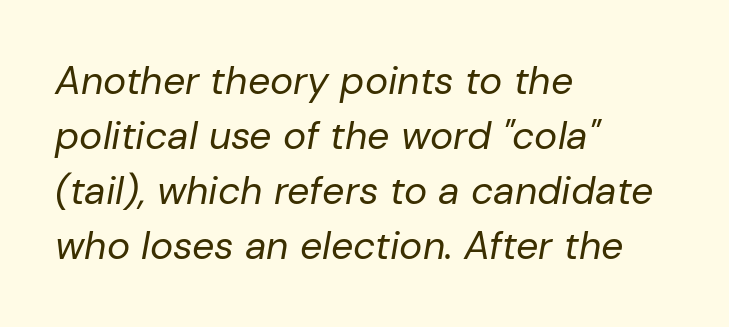
The image shows 39 px regular-weight type, italic (leaning right); set left-aligned, normal line spacing (1.41x), normal letter spacing, not underlined; low stroke contrast and a medium x-height.
